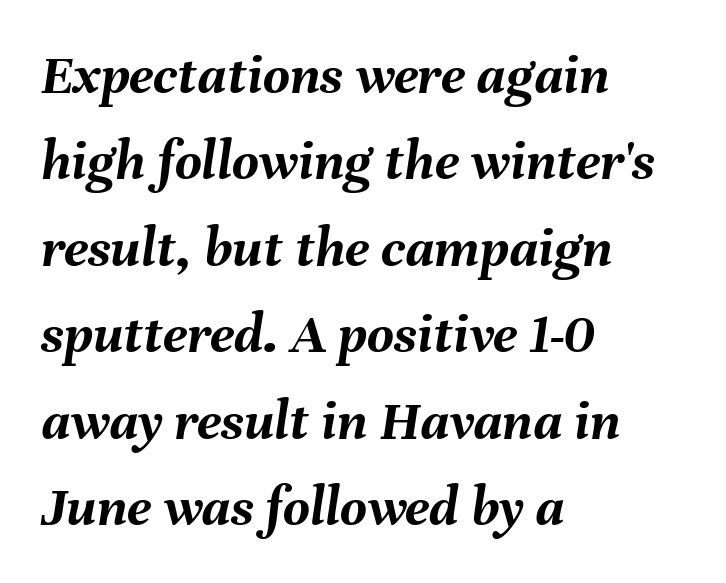
Notice how descenders clear the ascenders below comfortably — that's standard leading. These lines keep a tight, regular rhythm from letter to letter. The passage shown is typed in a proportional face where columns would drift. Does the copy run flush right? No — it runs flush left. Underlining? Definitely not there. The lettering tilts uniformly, giving the passage an italic look.
